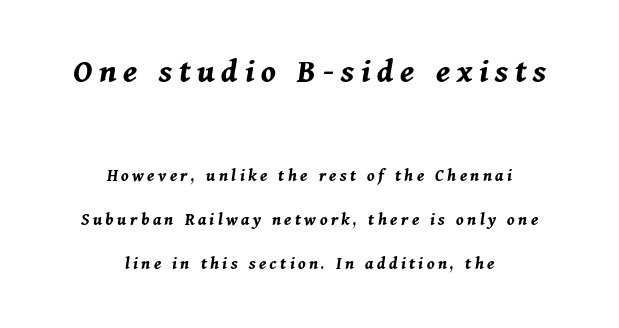
Q: Is the text bold? A: Yes.
Q: Is the text italic (slanted)? A: Yes, it leans right by about 11 degrees.
Q: Is the text underlined? A: No.
Q: How is the paragraph aligned? A: Centered.
Q: Is the spacing between lines tight, normal or loose? A: Loose.
Q: Which block of text is set in a larger size, the first (top) or the second (bottom)? A: The first (top) one.
Q: Width (condensed, normal, or wide)? A: Normal.
Q: Stroke contrast? A: Medium.
Q: x-height? A: Medium.
Q: Monospaced? A: No.
